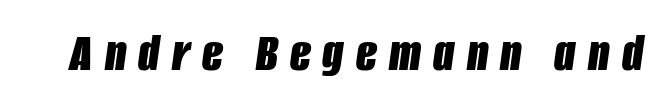
Q: Is the text bold? A: Yes.
Q: Is the text italic (slanted)? A: Yes, it leans right by about 8 degrees.
Q: Is the text underlined? A: No.
Q: Is the spacing between letters normal or unusually wide? A: Unusually wide.
Q: Width (condensed, normal, or wide)? A: Condensed.
Q: Stroke contrast? A: Low.
Q: x-height? A: Large.
Q: Monospaced? A: No.
